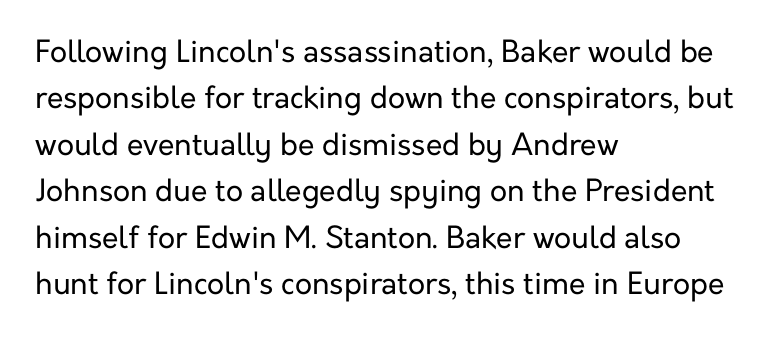
Nope, not italic — everything's standing straight. Alignment: flush left. The area under the type is left untouched. Students, observe: this is what conventionally led text looks like.
